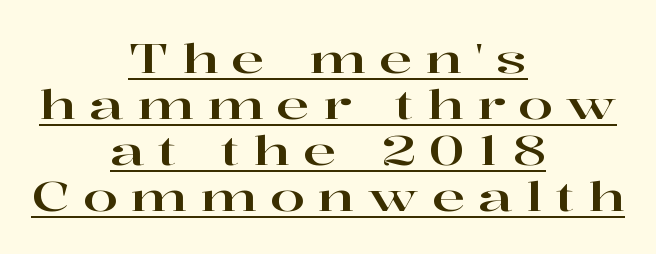
Q: Is the text italic (slanted)? A: No, it is upright.
Q: Is the typeface a serif or a sans-serif typeface? A: Serif.
Q: Is the text underlined? A: Yes.
Q: How is the paragraph aligned? A: Centered.
Q: Is the spacing between letters normal or unusually wide? A: Unusually wide.
Q: Is the spacing between lines tight, normal or loose? A: Tight.
Q: Width (condensed, normal, or wide)? A: Wide.
Q: Stroke contrast? A: High.
Q: x-height? A: Medium.
Q: Monospaced? A: No.
